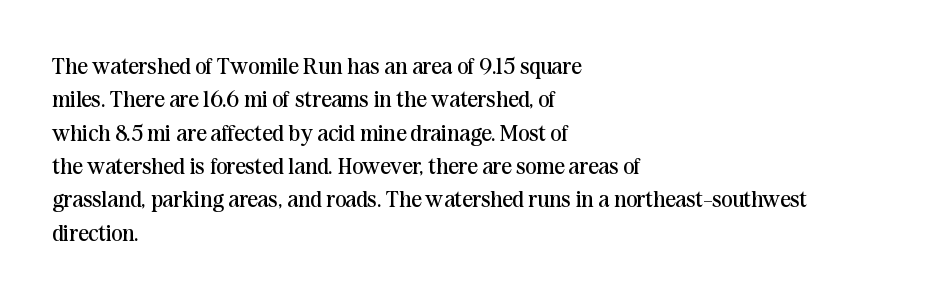
Q: Is the text bold? A: No.
Q: Is the text italic (slanted)? A: No, it is upright.
Q: Is the text underlined? A: No.
Q: How is the paragraph aligned? A: Left-aligned.
Q: Is the spacing between letters normal or unusually wide? A: Normal.
Q: Is the spacing between lines tight, normal or loose? A: Normal.
